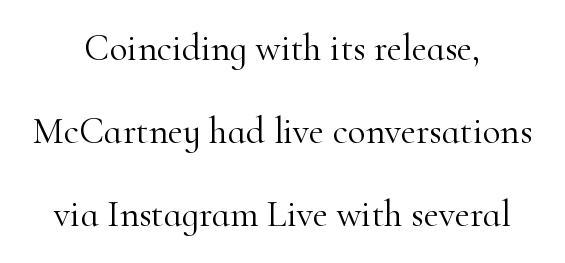
{"serif": "yes", "italic": "no", "bold": "no", "weight": "light", "width": "normal", "stroke_contrast": "high", "x_height": "small", "monospaced": "no", "underline": "no", "align": "center", "line_spacing": "loose", "line_spacing_ratio": 2.25, "letter_spacing": "normal", "letter_spacing_em": 0.0, "glyph_px": 37}
